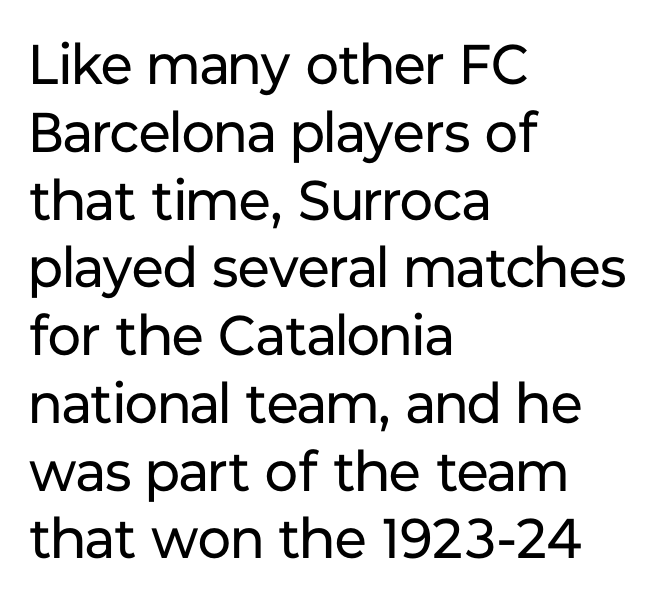
The image shows 56 px regular-weight sans-serif type, upright; set left-aligned, line spacing 1.21x, normal letter spacing, not underlined; low stroke contrast and a medium x-height.
